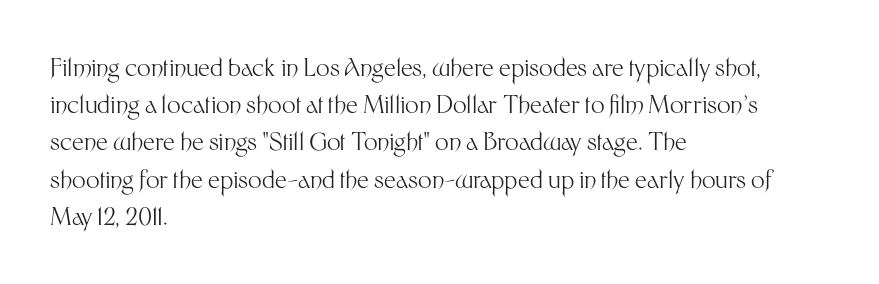
{"italic": "no", "bold": "no", "underline": "no", "align": "left", "line_spacing": "normal", "line_spacing_ratio": 1.55, "letter_spacing": "normal", "letter_spacing_em": 0.0, "glyph_px": 24}
